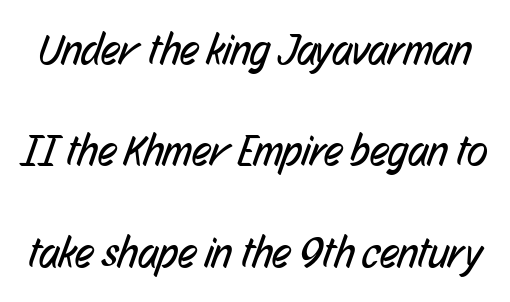
The image shows 43 px regular-weight, condensed sans-serif type; set loose line spacing (2.36x), normal letter spacing, not underlined; low stroke contrast and a medium x-height.
